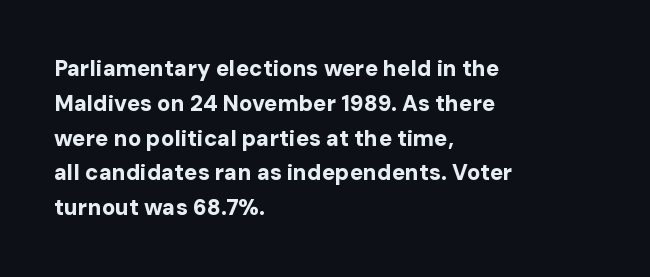
One-word summary of the alignment: left. Characters remain perfectly vertical along every line. Words float on clear page, feet unadorned. Look at the tracking — it's just the regular setting, nothing added.
